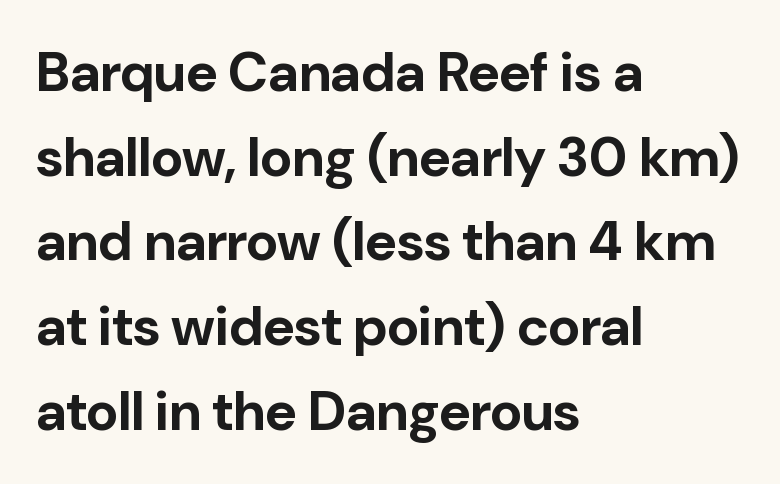
{"serif": "no", "italic": "no", "bold": "yes", "weight": "bold", "width": "normal", "stroke_contrast": "low", "x_height": "medium", "monospaced": "no", "underline": "no", "align": "left", "line_spacing": "normal", "line_spacing_ratio": 1.54, "letter_spacing": "normal", "letter_spacing_em": 0.0, "glyph_px": 55}
